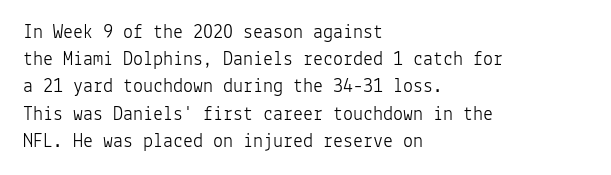
The text block is weighted toward the left margin, trailing off unevenly rightward. Summary of vertical rhythm: regular, with standard interline spacing. Spacing between characters is what you'd get straight out of the box. The letterforms sit at book weight or below.
